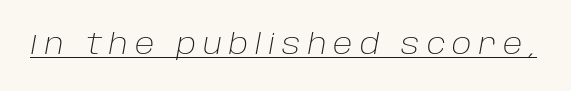
Q: Is the text bold? A: No.
Q: Is the text italic (slanted)? A: Yes, it leans right by about 10 degrees.
Q: Is the text underlined? A: Yes.
Q: Is the spacing between letters normal or unusually wide? A: Unusually wide.
Q: Width (condensed, normal, or wide)? A: Normal.
Q: Stroke contrast? A: Low.
Q: x-height? A: Large.
Q: Monospaced? A: No.
